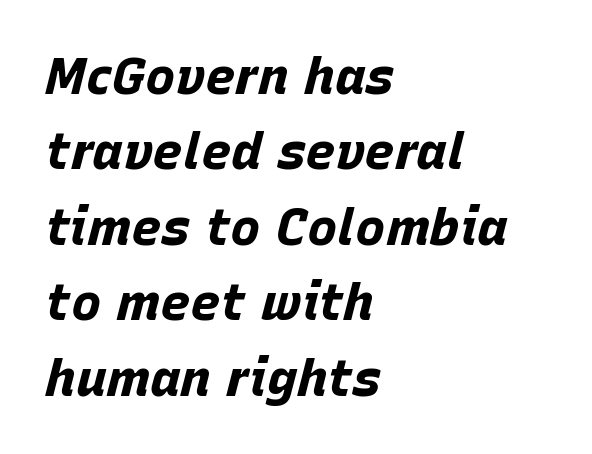
{"italic": "yes", "lean": "right", "slant_degrees": 15, "bold": "yes", "weight": "bold", "width": "normal", "stroke_contrast": "low", "x_height": "large", "monospaced": "no", "underline": "no", "align": "left", "line_spacing": "normal", "line_spacing_ratio": 1.48, "letter_spacing": "normal", "letter_spacing_em": 0.0, "glyph_px": 51}
